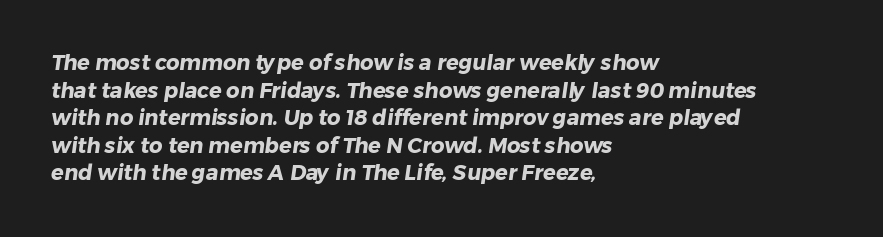
Notice how the passage keeps a crisp vertical edge on the left only. The space between consecutive lines is moderate. Pretty heavy lettering here — definitely bold. Spacing between characters is what you'd get straight out of the box. Beneath every word, the page is bare.
